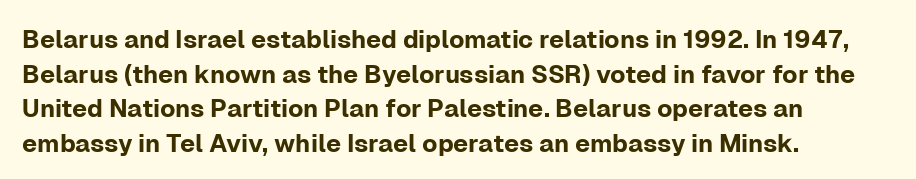
{"italic": "no", "underline": "no", "align": "left", "line_spacing": "normal", "line_spacing_ratio": 1.39, "letter_spacing": "normal", "letter_spacing_em": 0.0, "glyph_px": 25}
